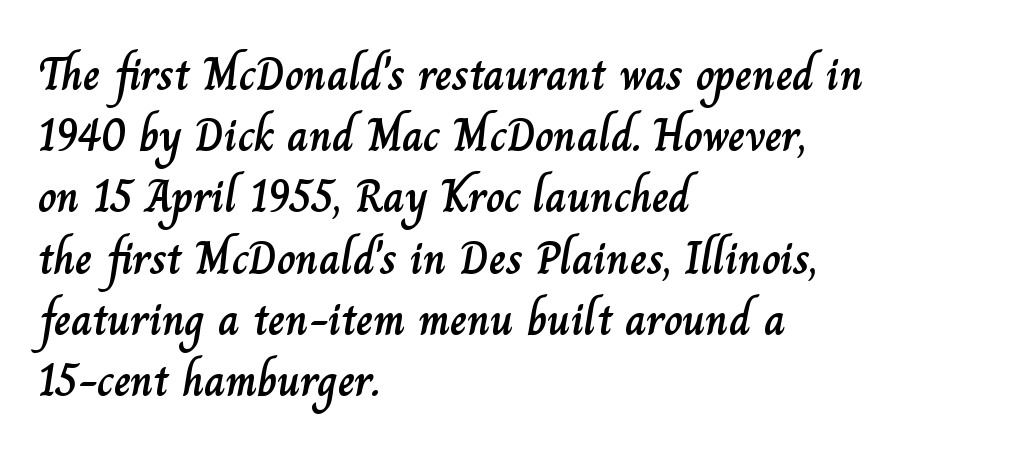
The image shows 46 px text type; set left-aligned, normal line spacing (1.33x), normal letter spacing, not underlined; low stroke contrast and a small x-height.
